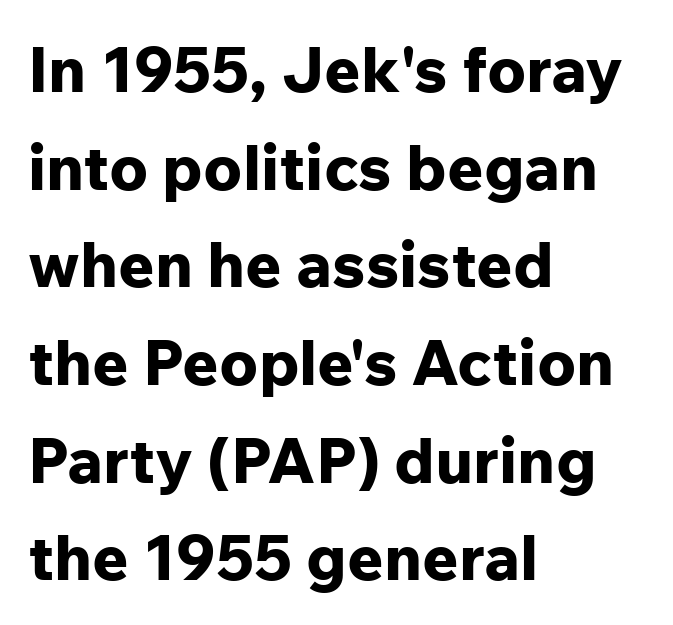
What's the leading like? Ordinary, nothing unusual. Set as a true bold cut, around the 700 mark. Only glyphs here, with clear space below each row. Caption: multi-line text, flush left, ragged right.
